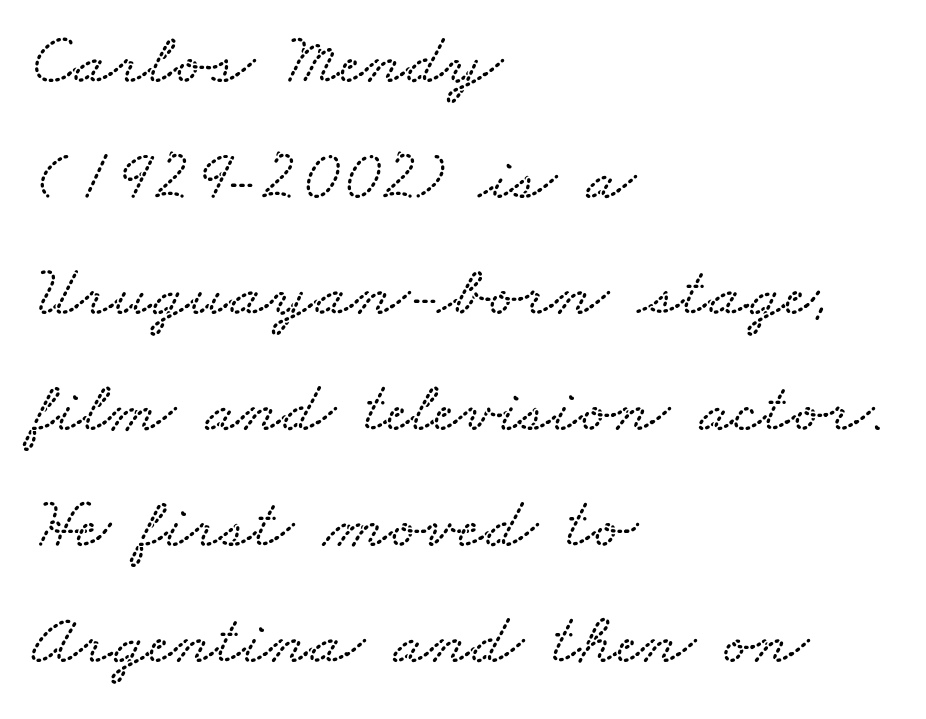
Q: Is the text underlined? A: No.
Q: How is the paragraph aligned? A: Left-aligned.
Q: Is the spacing between letters normal or unusually wide? A: Normal.
Q: Is the spacing between lines tight, normal or loose? A: Normal.
Q: Width (condensed, normal, or wide)? A: Wide.
Q: Stroke contrast? A: Low.
Q: x-height? A: Small.
Q: Monospaced? A: No.
